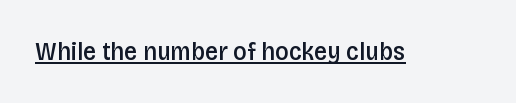
The image shows 26 px text type, upright; set normal letter spacing, underlined.
